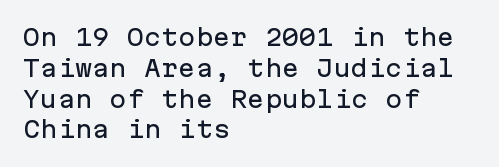
{"italic": "no", "underline": "no", "align": "left", "line_spacing": "normal", "line_spacing_ratio": 1.34, "letter_spacing": "normal", "letter_spacing_em": 0.0, "glyph_px": 23}
